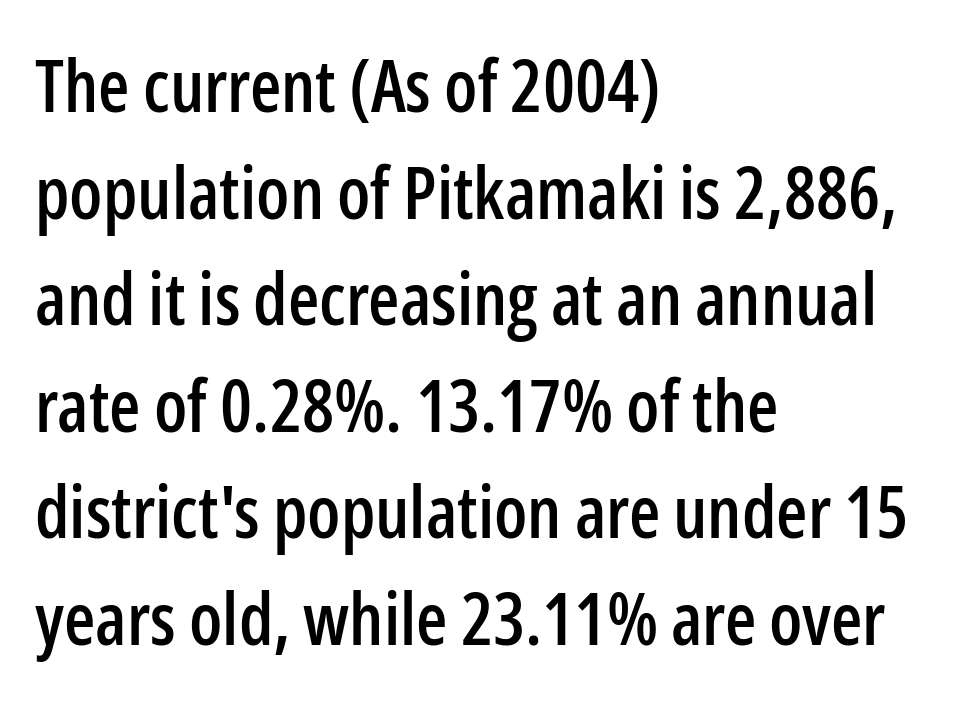
The image shows 72 px condensed sans-serif type, upright; set left-aligned, normal line spacing (1.48x), normal letter spacing, not underlined; low stroke contrast and a medium x-height.
